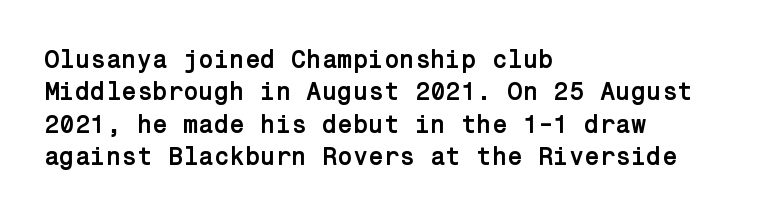
{"italic": "no", "bold": "yes", "underline": "no", "align": "left", "line_spacing": "normal", "line_spacing_ratio": 1.3, "letter_spacing": "normal", "letter_spacing_em": 0.0, "glyph_px": 25}
